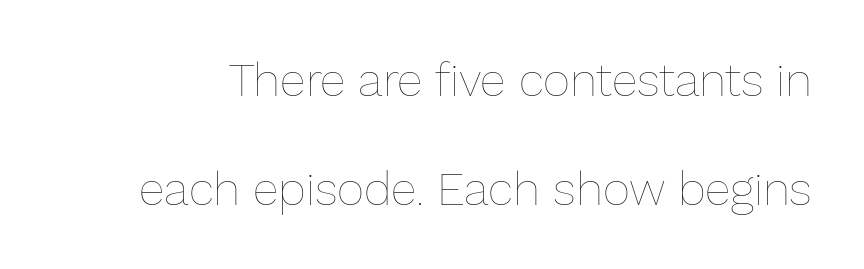
This sample has the flowing, uneven cadence of proportional lettering. The zone under the glyphs is completely vacant. The weight would be labelled regular, book, light, or lighter still. You can tell it's not italic because the verticals are truly vertical. How would I describe the line gaps? Wide and relaxed.
